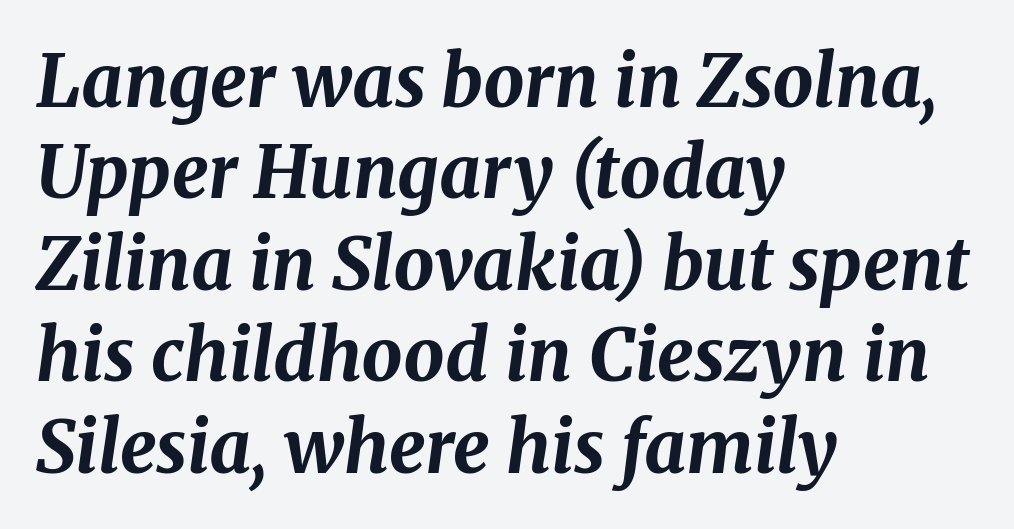
The image shows 72 px bold type, italic (leaning right); set left-aligned, normal line spacing (1.27x), normal letter spacing, not underlined; medium stroke contrast and a medium x-height.
